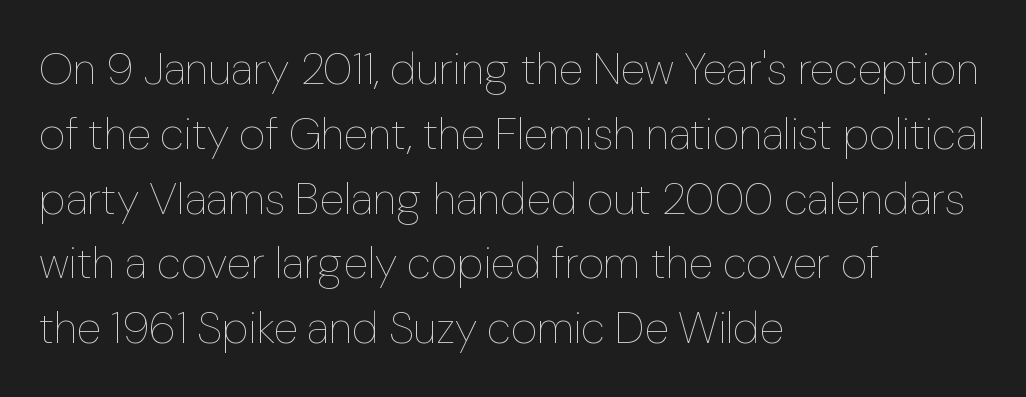
Q: Is the text bold? A: No.
Q: Is the text italic (slanted)? A: No, it is upright.
Q: Is the text underlined? A: No.
Q: How is the paragraph aligned? A: Left-aligned.
Q: Is the spacing between letters normal or unusually wide? A: Normal.
Q: Is the spacing between lines tight, normal or loose? A: Normal.
Q: Width (condensed, normal, or wide)? A: Normal.
Q: Stroke contrast? A: Low.
Q: x-height? A: Medium.
Q: Monospaced? A: No.
